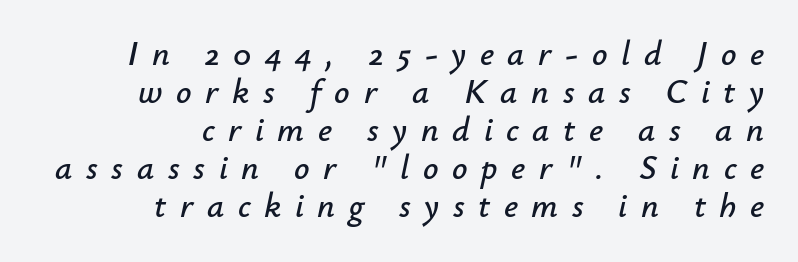
Glyph-to-glyph distance is far greater than everyday printed text. Underlining? Definitely not there. Yep, that's italic — everything's leaning. The rendering uses natural spacing where letterforms have individual widths. These lines huddle together more closely than default settings would place them.
